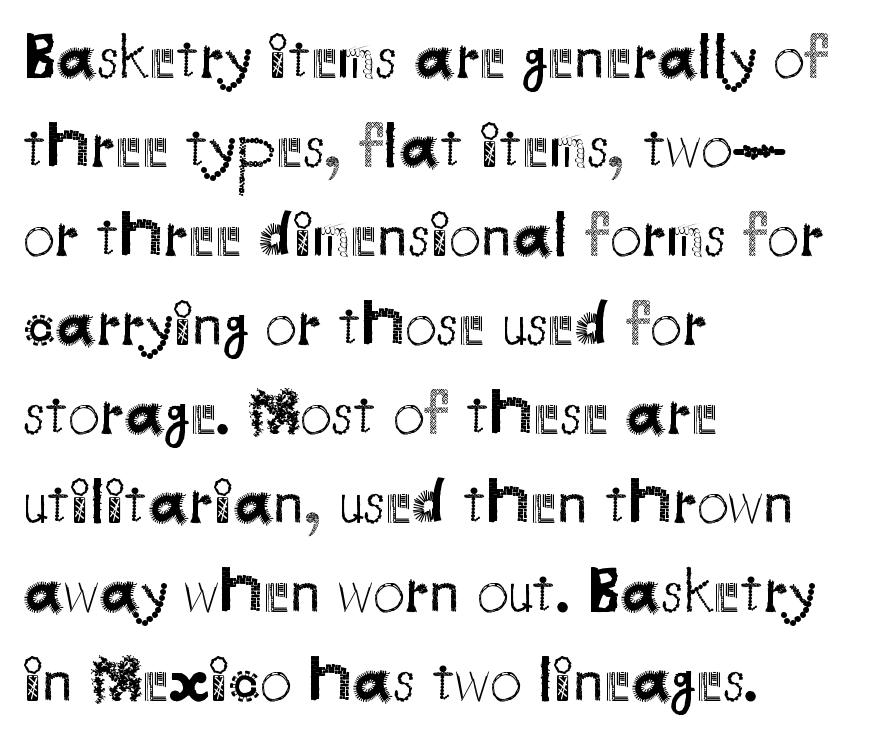
Q: Is the text bold? A: No.
Q: Is the text italic (slanted)? A: No, it is upright.
Q: Is the typeface a serif or a sans-serif typeface? A: Sans-serif.
Q: Is the text underlined? A: No.
Q: How is the paragraph aligned? A: Left-aligned.
Q: Is the spacing between letters normal or unusually wide? A: Normal.
Q: Is the spacing between lines tight, normal or loose? A: Normal.
Q: Width (condensed, normal, or wide)? A: Normal.
Q: Stroke contrast? A: Medium.
Q: x-height? A: Small.
Q: Monospaced? A: No.
